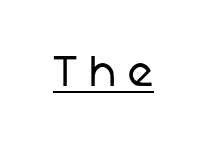
The image shows 45 px regular-weight sans-serif type, upright; set unusually wide letter spacing (+0.23 em), underlined; low stroke contrast and a medium x-height.
